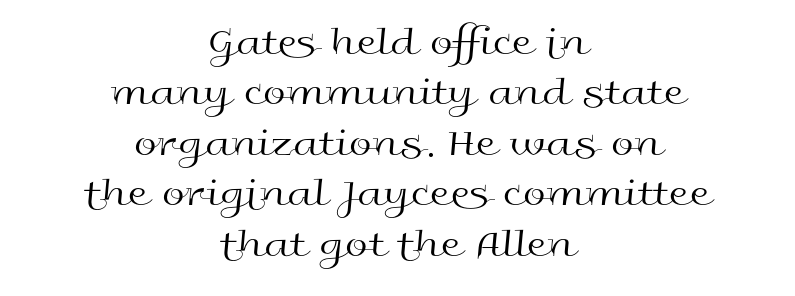
{"serif": "no", "italic": "no", "bold": "no", "weight": "regular", "width": "wide", "x_height": "medium", "monospaced": "no", "underline": "no", "align": "center", "line_spacing_ratio": 1.23, "letter_spacing": "normal", "letter_spacing_em": 0.0, "glyph_px": 41}
